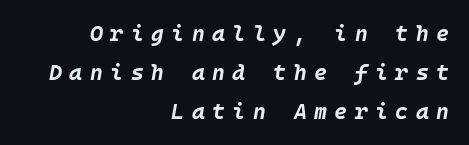
Descenders hang freely into open space. What weight is shown? A full bold with thick strokes. Short note: letters widely spaced. Quick note: italic. The rendering anchors every line to the right-hand side.
